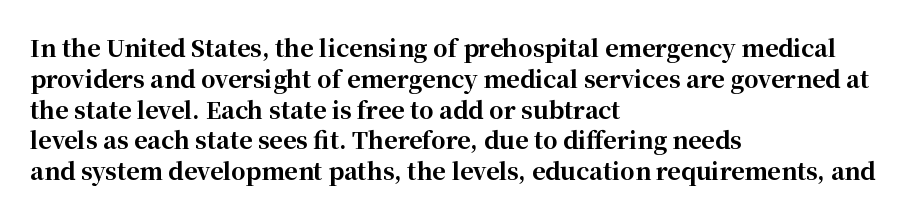
It's the straight-up-and-down kind of type. Descender tails drop into unmarked territory. Weight check: bold — yes, fully. Line beginnings align vertically; line endings do not.
